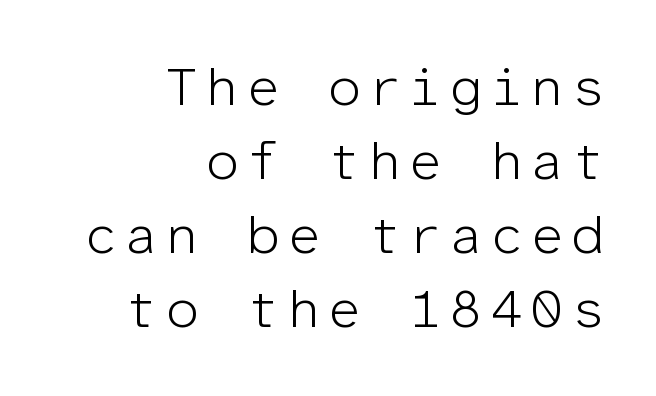
Q: Is the text bold? A: No.
Q: Is the text italic (slanted)? A: No, it is upright.
Q: Is the typeface a serif or a sans-serif typeface? A: Sans-serif.
Q: Is the text underlined? A: No.
Q: How is the paragraph aligned? A: Right-aligned.
Q: Is the spacing between lines tight, normal or loose? A: Normal.
Q: Width (condensed, normal, or wide)? A: Normal.
Q: Stroke contrast? A: Low.
Q: x-height? A: Medium.
Q: Monospaced? A: Yes.
